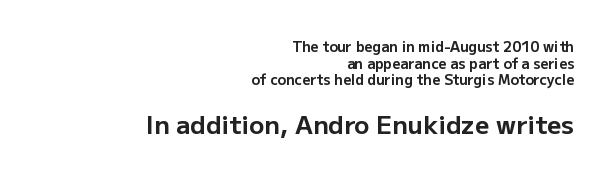
The image shows 25 px bold type, upright; set right-aligned, line spacing 1.19x, normal letter spacing, not underlined; the second (bottom) block is 1.79x larger.
